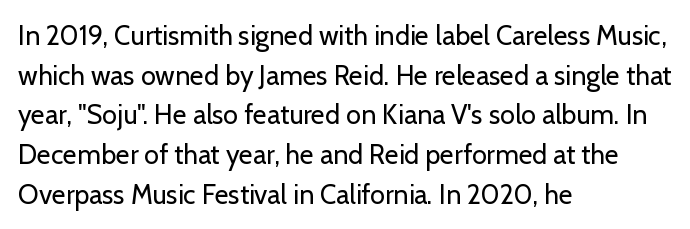
Q: Is the text bold? A: No.
Q: Is the text italic (slanted)? A: No, it is upright.
Q: Is the text underlined? A: No.
Q: How is the paragraph aligned? A: Left-aligned.
Q: Is the spacing between letters normal or unusually wide? A: Normal.
Q: Is the spacing between lines tight, normal or loose? A: Normal.
